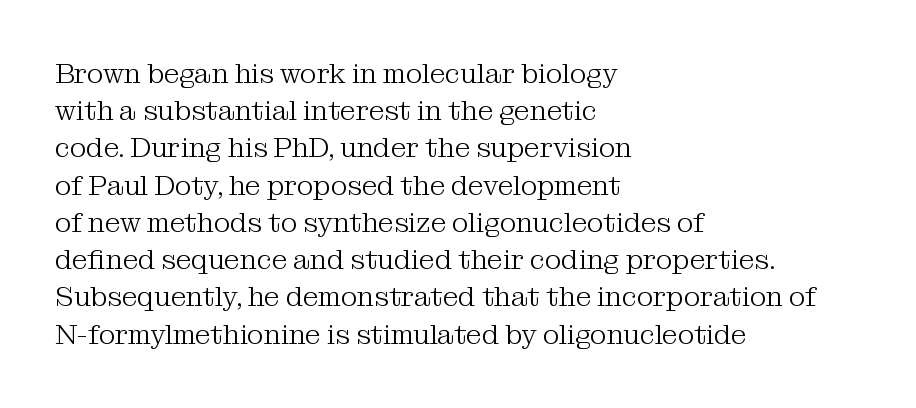
Summary of vertical rhythm: regular, with standard interline spacing. Font category for this specimen: serif. You could not count columns in this text — the font is proportionally spaced. Glance below the letters and you will spot only blank space. A quiet, ordinary-to-light weight characterises the typeface.
